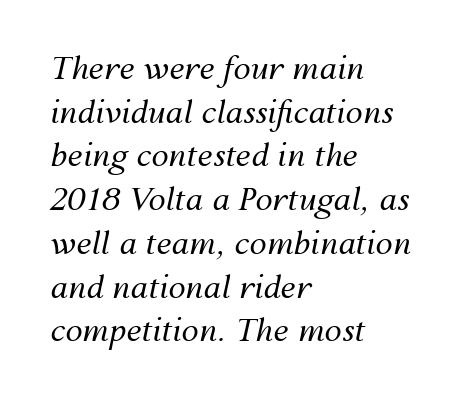
There's an unmistakable incline to the writing here. The rendering anchors every line to the left-hand side. The strip under each line holds only bare page. Glyph-to-glyph distance matches everyday printed text.
